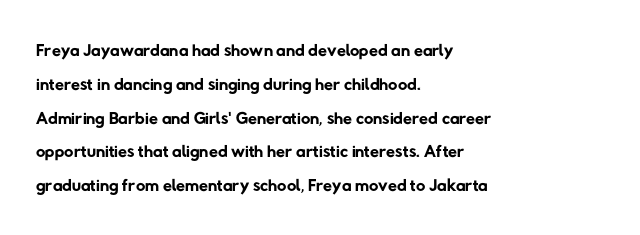
{"bold": "no", "underline": "no", "align": "left", "line_spacing": "normal", "line_spacing_ratio": 1.3, "letter_spacing": "normal", "letter_spacing_em": 0.0, "glyph_px": 26}
